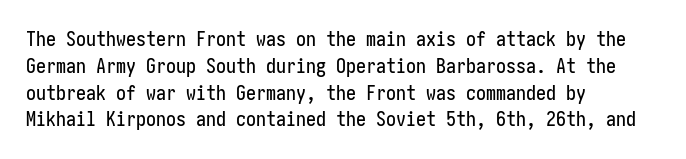
Q: Is the text italic (slanted)? A: No, it is upright.
Q: Is the text underlined? A: No.
Q: How is the paragraph aligned? A: Left-aligned.
Q: Is the spacing between letters normal or unusually wide? A: Normal.
Q: Is the spacing between lines tight, normal or loose? A: Normal.
